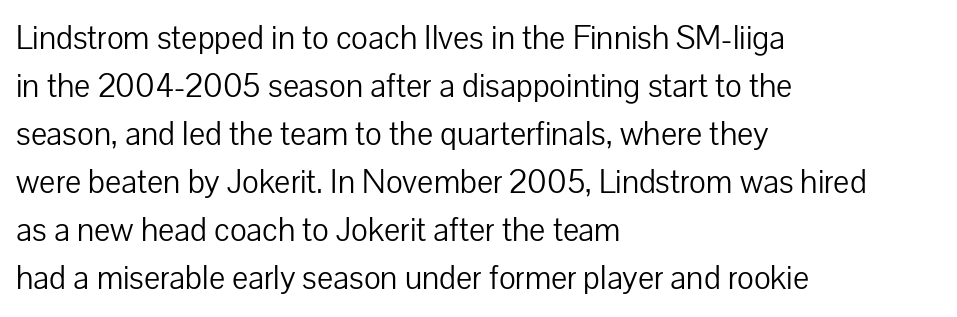
The image shows 34 px light sans-serif type, upright; set left-aligned, normal line spacing (1.41x), normal letter spacing, not underlined; low stroke contrast and a medium x-height.
